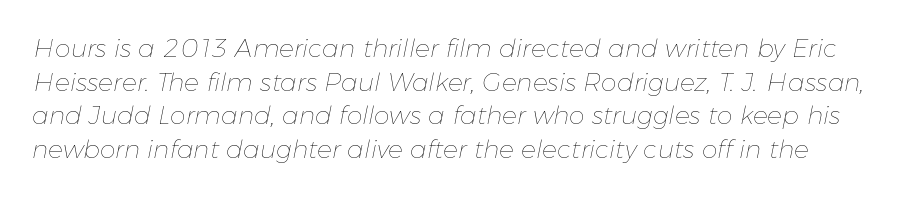
Q: Is the text bold? A: No.
Q: Is the text italic (slanted)? A: Yes, it leans right by about 11 degrees.
Q: Is the text underlined? A: No.
Q: Is the spacing between letters normal or unusually wide? A: Normal.
Q: Is the spacing between lines tight, normal or loose? A: Normal.
